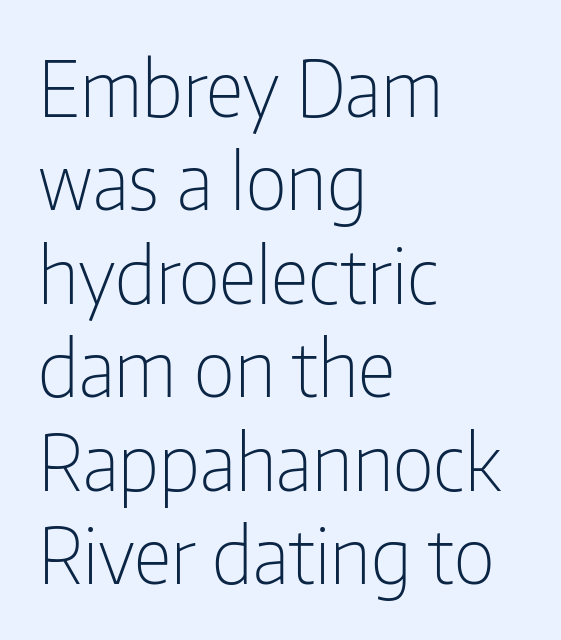
Q: Is the text bold? A: No.
Q: Is the text italic (slanted)? A: No, it is upright.
Q: Is the typeface a serif or a sans-serif typeface? A: Sans-serif.
Q: Is the text underlined? A: No.
Q: How is the paragraph aligned? A: Left-aligned.
Q: Is the spacing between letters normal or unusually wide? A: Normal.
Q: Width (condensed, normal, or wide)? A: Condensed.
Q: Stroke contrast? A: Low.
Q: x-height? A: Medium.
Q: Monospaced? A: No.
